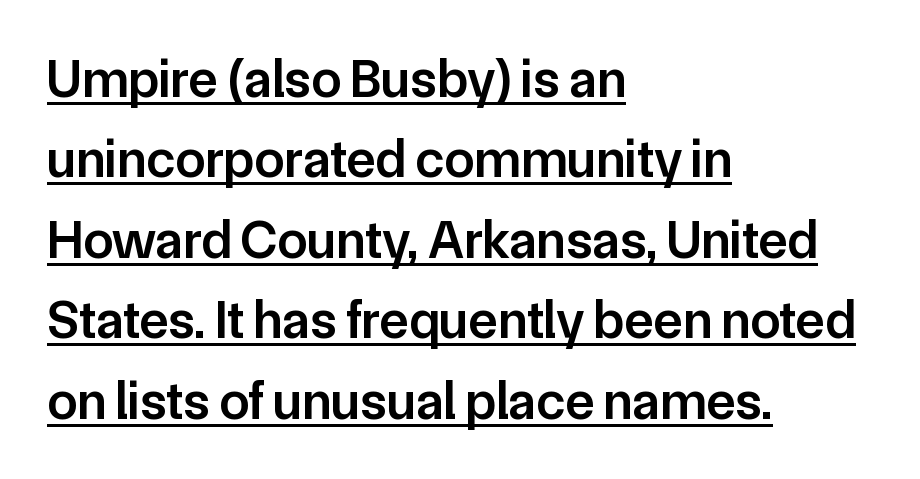
Q: Is the text bold? A: Semi-bold.
Q: Is the text italic (slanted)? A: No, it is upright.
Q: Is the typeface a serif or a sans-serif typeface? A: Sans-serif.
Q: Is the text underlined? A: Yes.
Q: How is the paragraph aligned? A: Left-aligned.
Q: Is the spacing between letters normal or unusually wide? A: Normal.
Q: Is the spacing between lines tight, normal or loose? A: Normal.
Q: Width (condensed, normal, or wide)? A: Normal.
Q: Stroke contrast? A: Low.
Q: x-height? A: Medium.
Q: Monospaced? A: No.
